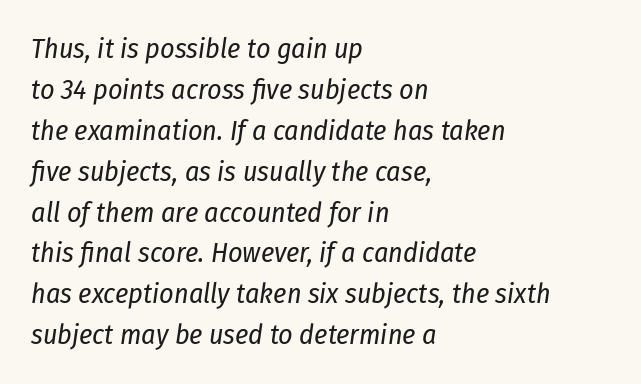
Q: Is the text bold? A: No.
Q: Is the text italic (slanted)? A: Yes, it leans right by about 8 degrees.
Q: Is the text underlined? A: No.
Q: How is the paragraph aligned? A: Left-aligned.
Q: Is the spacing between letters normal or unusually wide? A: Normal.
Q: Is the spacing between lines tight, normal or loose? A: Normal.
Q: Width (condensed, normal, or wide)? A: Condensed.
Q: Stroke contrast? A: Low.
Q: x-height? A: Medium.
Q: Monospaced? A: No.
